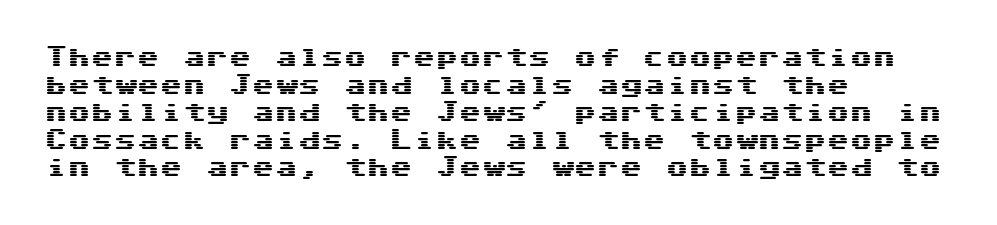
The line texture is even and compact thanks to regular tracking. These lines stack with their left ends in a neat column. The lettering stays uniformly vertical, giving the passage a roman look. Check the space under the baseline: it is left empty.
